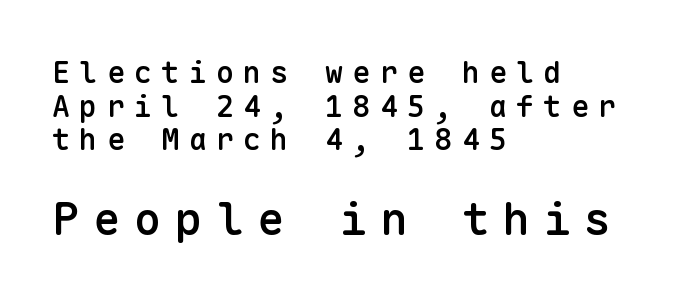
{"serif": "no", "italic": "no", "bold": "semi", "weight": "semibold", "width": "normal", "stroke_contrast": "low", "x_height": "medium", "monospaced": "yes", "underline": "no", "align": "left", "line_spacing": "tight", "line_spacing_ratio": 1.12, "letter_spacing": "wide", "letter_spacing_em": 0.31, "larger_block": "second", "size_ratio": 1.5, "glyph_px": 45}
